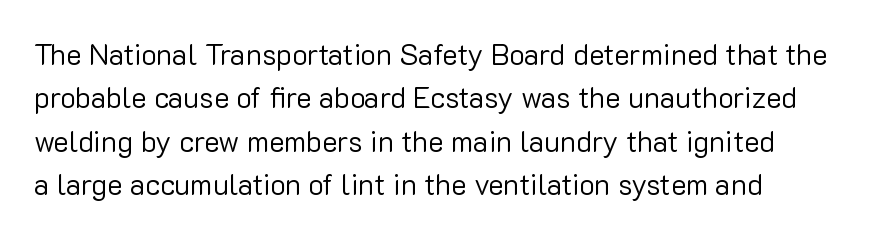
The image shows 29 px regular-weight sans-serif type, upright; set left-aligned, normal line spacing (1.5x), normal letter spacing, not underlined; low stroke contrast and a medium x-height.
